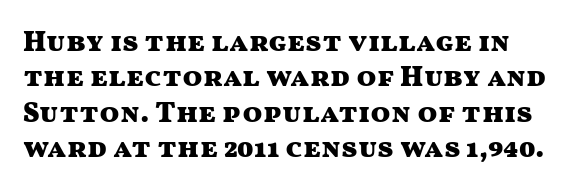
The image shows 29 px heavy, wide sans-serif type, upright; set left-aligned, line spacing 1.22x, normal letter spacing, not underlined; medium stroke contrast and a medium x-height.
